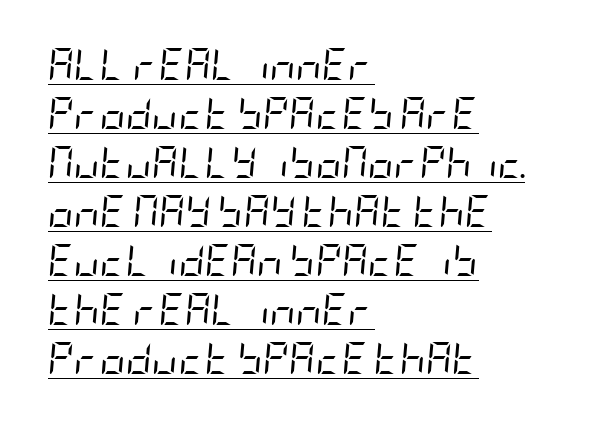
Q: Is the text bold? A: No.
Q: Is the text italic (slanted)? A: Yes, it leans right by about 5 degrees.
Q: Is the text underlined? A: Yes.
Q: How is the paragraph aligned? A: Left-aligned.
Q: Is the spacing between letters normal or unusually wide? A: Normal.
Q: Is the spacing between lines tight, normal or loose? A: Normal.
Q: Width (condensed, normal, or wide)? A: Condensed.
Q: Stroke contrast? A: Low.
Q: x-height? A: Large.
